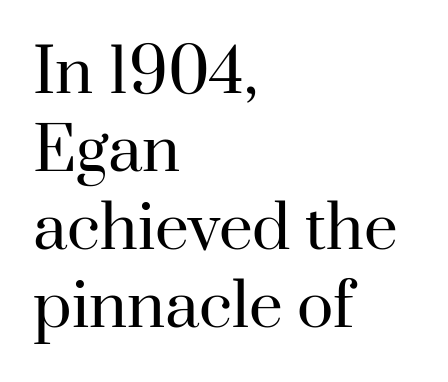
The image shows 60 px regular-weight serif type, upright; set left-aligned, normal line spacing (1.3x), normal letter spacing, not underlined; high stroke contrast and a small x-height.
